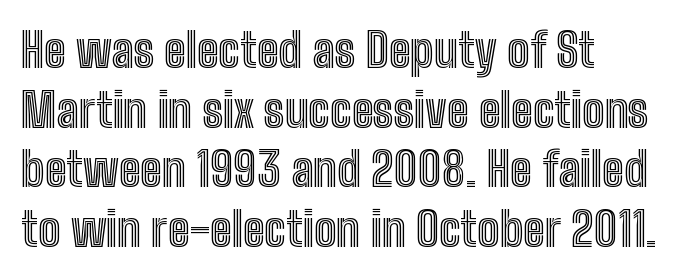
Proportional: the letters do not fall into vertical columns. Descender tails drop into unmarked territory. Every stem runs plumb, perpendicular to the baseline. Quick note: interline space is typical. Nothing unusual about the tracking: characters are spaced as the font intends. This sample is left-justified, so line endings fall wherever the words run out.
